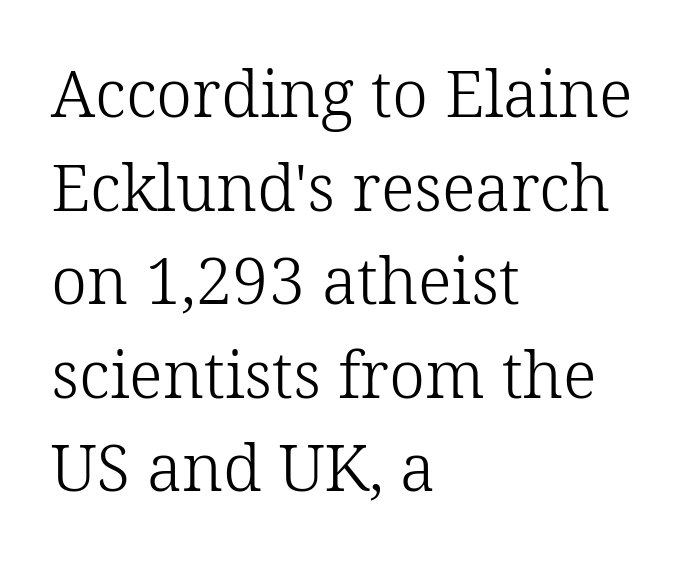
A quiet, ordinary-to-light weight characterises the typeface. A typesetter would call this proportional, since set widths differ per character. These lines sit exactly where default settings would place them. The passage shown is typeset with a serif family. A typesetter would mark this as roman, not italic.
